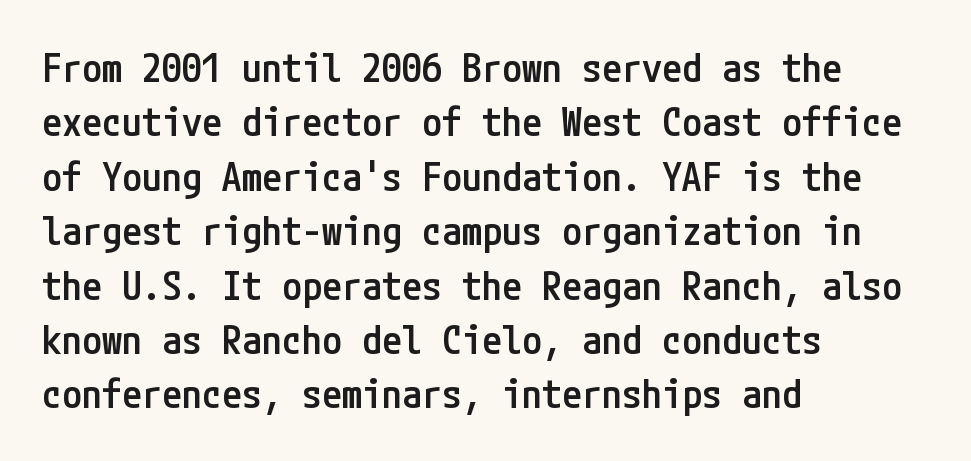
The rendering uses a semibold face; strokes are thickened but not to full bold. Descenders hang freely into open space. This is the regular roman posture of the typeface. Is the letter spacing exaggerated? No — it looks like the ordinary default.
